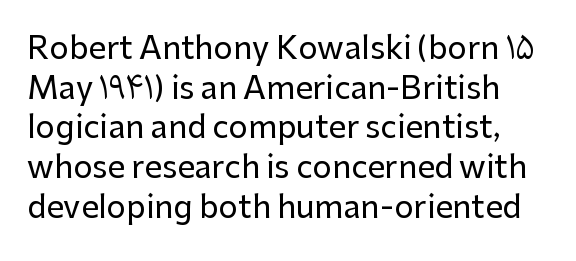
Each letter keeps its own natural width here, so spacing adapts to shape. Notice how descenders clear the ascenders below comfortably — that's standard leading. This is the regular roman posture of the typeface. Examine the stroke ends and you'll find no serifs.
